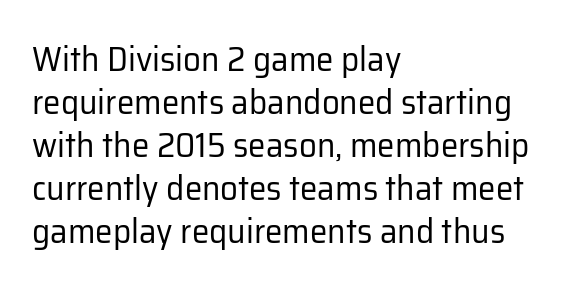
The face used here is rendered with its standard letterfit. The text block is weighted toward the left margin, trailing off unevenly rightward. Letters rest on an invisible, unmarked baseline. Nope, no serifs anywhere on these letters.
